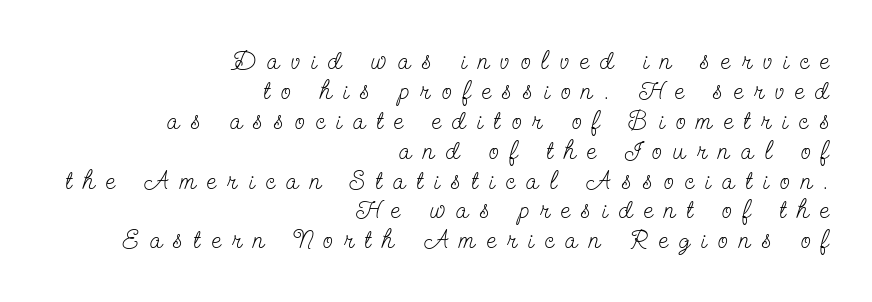
{"bold": "no", "underline": "no", "align": "right", "line_spacing": "tight", "line_spacing_ratio": 1.15, "letter_spacing": "wide", "letter_spacing_em": 0.44, "glyph_px": 26}
